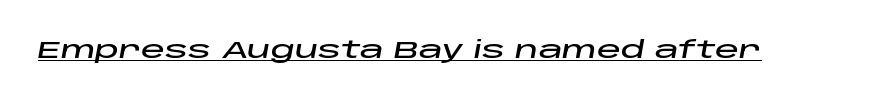
The words here are underlined. If you drew a line through each stem, it would be angled. The face used here is rendered with its standard letterfit.
